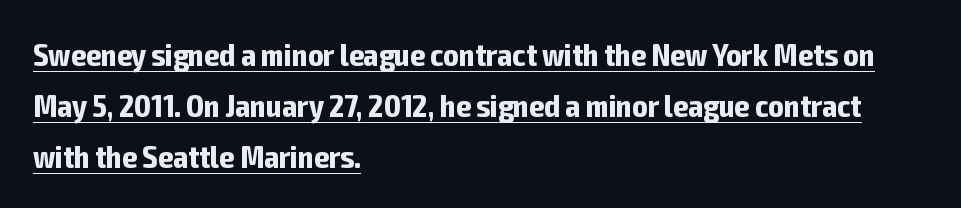
The image shows 32 px bold, condensed sans-serif type, upright; set left-aligned, normal line spacing (1.59x), normal letter spacing, underlined; low stroke contrast and a medium x-height.
